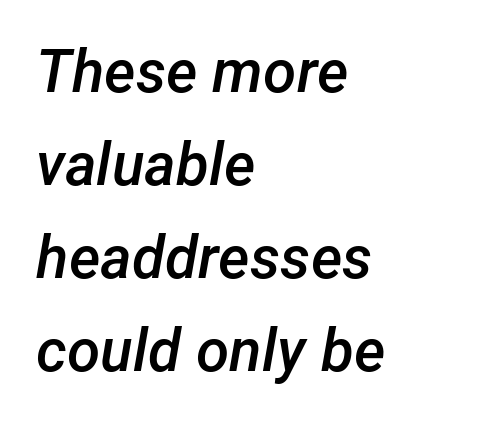
{"italic": "yes", "lean": "right", "slant_degrees": 12, "bold": "semi", "weight": "semibold", "width": "normal", "stroke_contrast": "low", "x_height": "medium", "monospaced": "no", "underline": "no", "align": "left", "line_spacing": "normal", "line_spacing_ratio": 1.55, "letter_spacing": "normal", "letter_spacing_em": 0.0, "glyph_px": 60}
